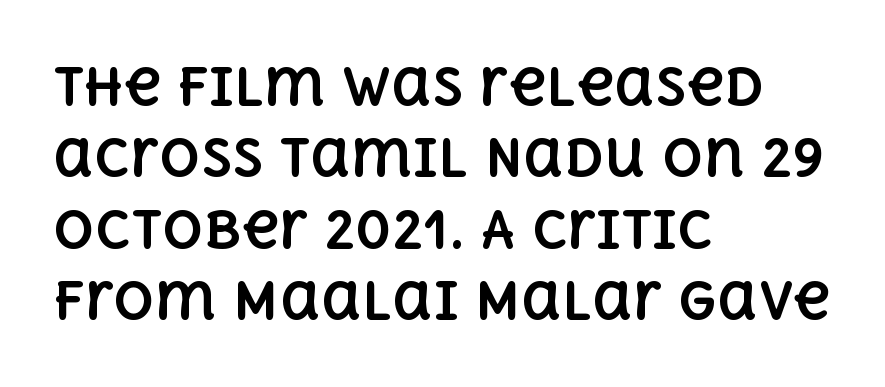
Beneath every word, the page is bare. Heavy-handed strokes throughout: this text is bold. The letterforms sit shoulder to shoulder at normal distance. What's the leading like? Ordinary, nothing unusual. Ascenders rise straight up at ninety degrees. Here the designer chose a conventional face with non-uniform glyph widths.
